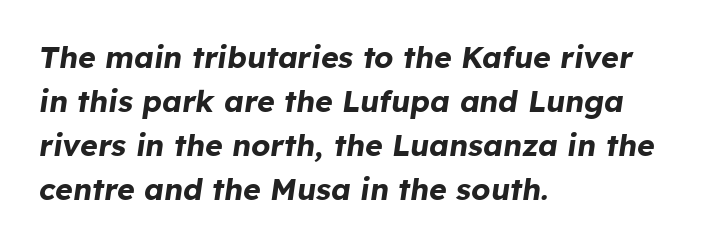
Q: Is the text bold? A: Yes.
Q: Is the text italic (slanted)? A: Yes, it leans right by about 8 degrees.
Q: Is the text underlined? A: No.
Q: How is the paragraph aligned? A: Left-aligned.
Q: Is the spacing between letters normal or unusually wide? A: Normal.
Q: Is the spacing between lines tight, normal or loose? A: Normal.
Q: Width (condensed, normal, or wide)? A: Normal.
Q: Stroke contrast? A: Low.
Q: x-height? A: Medium.
Q: Monospaced? A: No.
